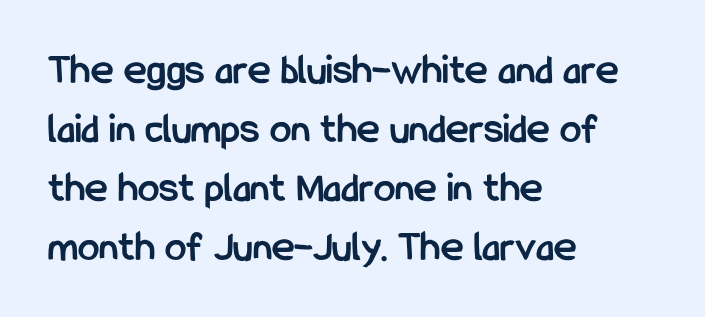
The image shows 43 px semibold, condensed sans-serif type, upright; set left-aligned, normal line spacing (1.37x), normal letter spacing, not underlined; low stroke contrast and a medium x-height.
